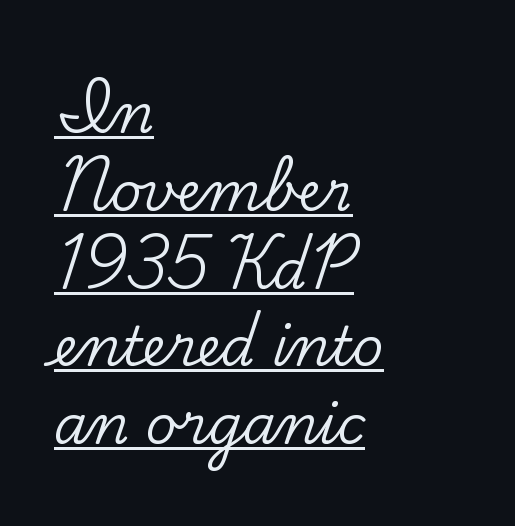
Are there feet on the stems? There are — it's a serif. There is no visible air inserted between adjacent glyphs. Notice how the passage keeps a crisp vertical edge on the left only. Proportional: the letters do not fall into vertical columns.
